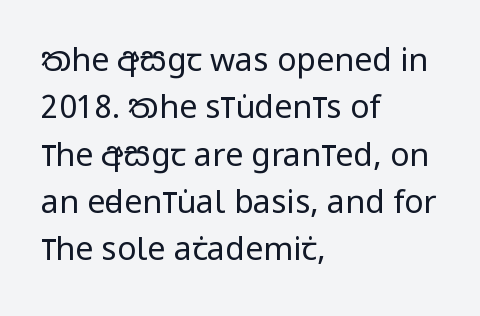
The image shows 32 px regular-weight, condensed sans-serif type, upright; set left-aligned, normal line spacing (1.48x), normal letter spacing, not underlined; low stroke contrast and a large x-height.
